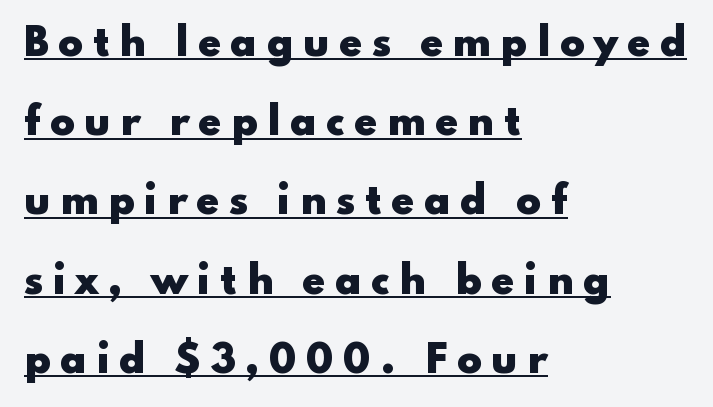
Q: Is the text bold? A: Yes.
Q: Is the text italic (slanted)? A: No, it is upright.
Q: Is the typeface a serif or a sans-serif typeface? A: Sans-serif.
Q: Is the text underlined? A: Yes.
Q: How is the paragraph aligned? A: Left-aligned.
Q: Is the spacing between letters normal or unusually wide? A: Unusually wide.
Q: Is the spacing between lines tight, normal or loose? A: Loose.
Q: Width (condensed, normal, or wide)? A: Wide.
Q: Stroke contrast? A: Low.
Q: x-height? A: Small.
Q: Monospaced? A: No.
